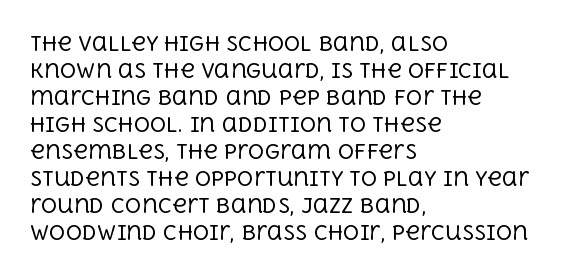
The image shows 20 px text type, upright; set left-aligned, normal line spacing (1.35x), normal letter spacing, not underlined.
